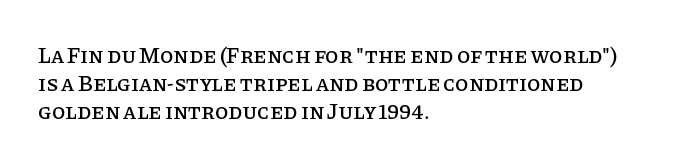
The image shows 22 px text type, upright; set left-aligned, normal line spacing (1.27x), normal letter spacing, not underlined.
